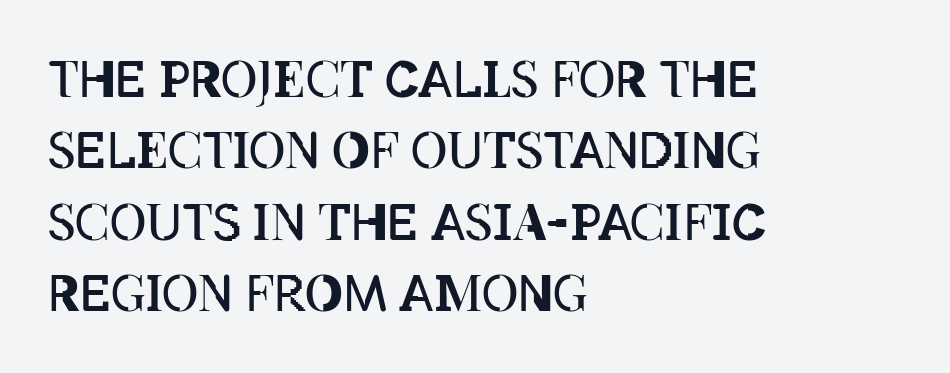
The image shows 50 px regular-weight, condensed type, upright; set left-aligned, normal line spacing (1.43x), normal letter spacing, not underlined; low stroke contrast and a large x-height.
